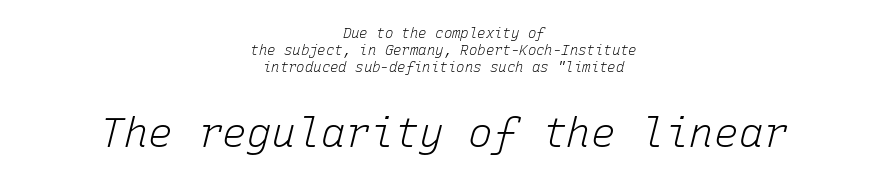
Q: Is the text bold? A: No.
Q: Is the text italic (slanted)? A: Yes, it leans right by about 15 degrees.
Q: Is the text underlined? A: No.
Q: How is the paragraph aligned? A: Centered.
Q: Is the spacing between letters normal or unusually wide? A: Normal.
Q: Which block of text is set in a larger size, the first (top) or the second (bottom)? A: The second (bottom) one.
Q: Width (condensed, normal, or wide)? A: Normal.
Q: Stroke contrast? A: Low.
Q: x-height? A: Medium.
Q: Monospaced? A: Yes.
